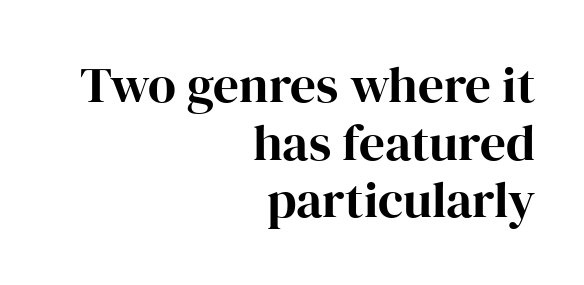
The image shows 51 px bold serif type, upright; set right-aligned, tight line spacing (1.13x), normal letter spacing, not underlined; high stroke contrast and a medium x-height.
